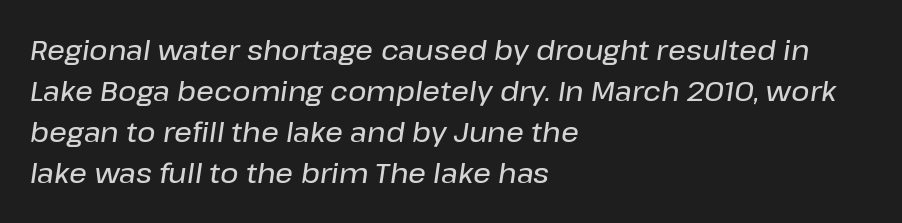
{"italic": "yes", "lean": "right", "slant_degrees": 8, "width": "normal", "stroke_contrast": "low", "x_height": "medium", "monospaced": "no", "underline": "no", "align": "left", "line_spacing": "normal", "line_spacing_ratio": 1.47, "letter_spacing": "normal", "letter_spacing_em": 0.0, "glyph_px": 28}
